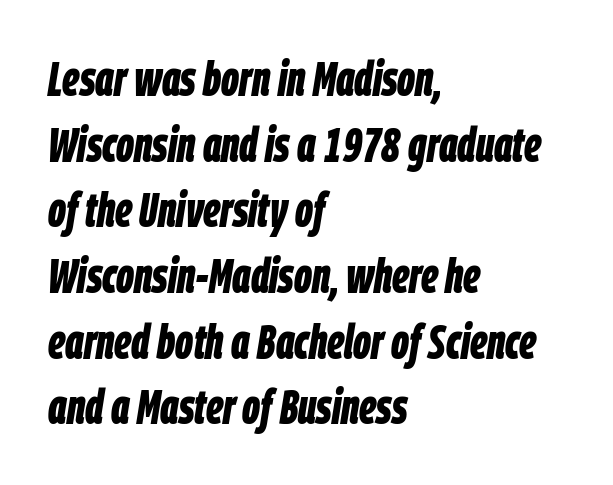
Q: Is the text bold? A: Yes.
Q: Is the text italic (slanted)? A: Yes, it leans right by about 9 degrees.
Q: Is the text underlined? A: No.
Q: How is the paragraph aligned? A: Left-aligned.
Q: Is the spacing between letters normal or unusually wide? A: Normal.
Q: Is the spacing between lines tight, normal or loose? A: Normal.
Q: Width (condensed, normal, or wide)? A: Condensed.
Q: Stroke contrast? A: Low.
Q: x-height? A: Large.
Q: Monospaced? A: No.
